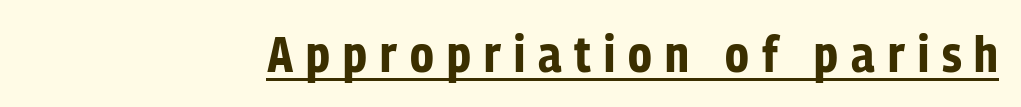
The image shows 50 px bold, condensed sans-serif type, upright; set right-aligned, unusually wide letter spacing (+0.26 em), underlined; low stroke contrast and a medium x-height.
